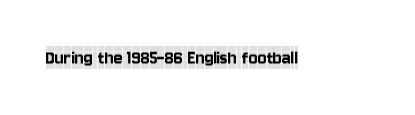
The image shows 21 px text type, upright; set normal letter spacing, not underlined.
